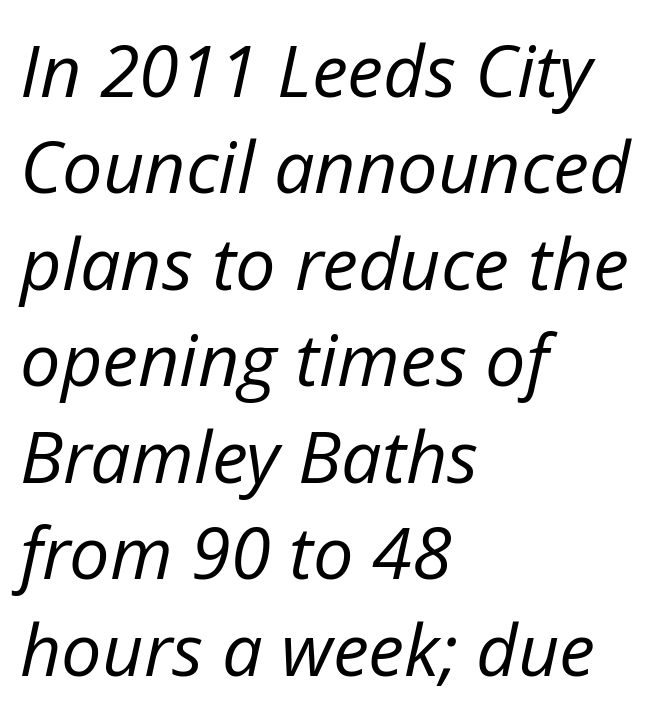
Think of a printed novel: that variable character pitch is what you see here. Weight: regular or lighter. In CSS terms this would be text-align: left. A typesetter would call this zero additional tracking. Does the leading feel generous? No, just average.
